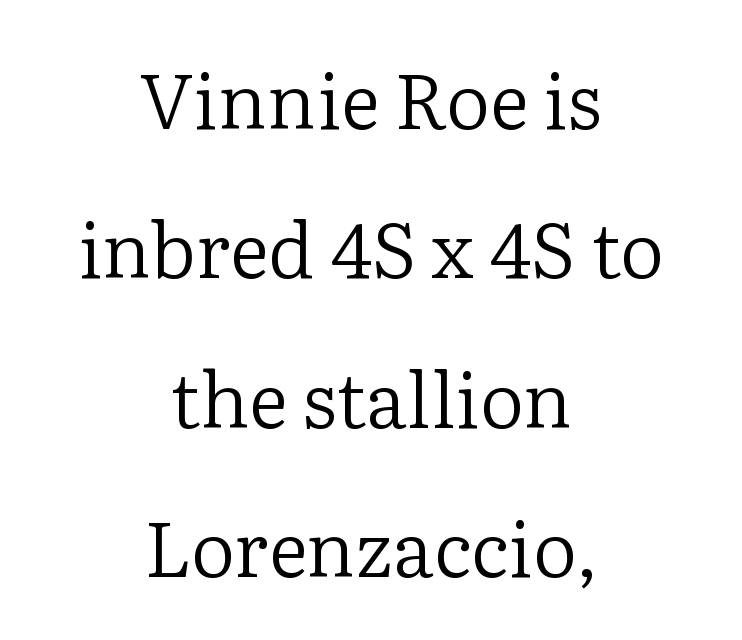
Q: Is the text bold? A: No.
Q: Is the text italic (slanted)? A: No, it is upright.
Q: Is the typeface a serif or a sans-serif typeface? A: Serif.
Q: Is the text underlined? A: No.
Q: How is the paragraph aligned? A: Centered.
Q: Is the spacing between letters normal or unusually wide? A: Normal.
Q: Is the spacing between lines tight, normal or loose? A: Loose.
Q: Width (condensed, normal, or wide)? A: Normal.
Q: Stroke contrast? A: Low.
Q: x-height? A: Medium.
Q: Monospaced? A: No.
